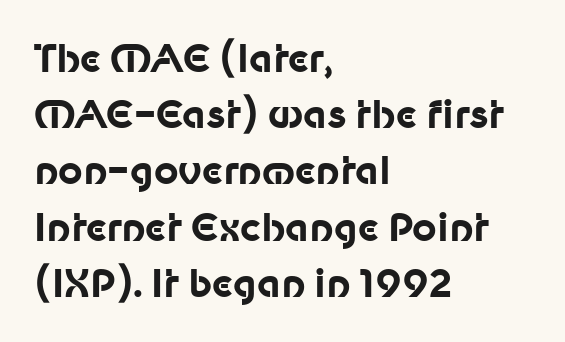
The image shows 38 px bold sans-serif type, upright; set left-aligned, normal line spacing (1.48x), normal letter spacing, not underlined; low stroke contrast and a medium x-height.
